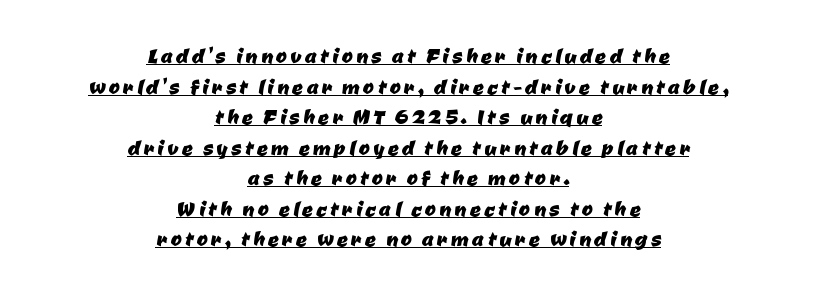
Q: Is the text underlined? A: Yes.
Q: How is the paragraph aligned? A: Centered.
Q: Is the spacing between lines tight, normal or loose? A: Tight.
